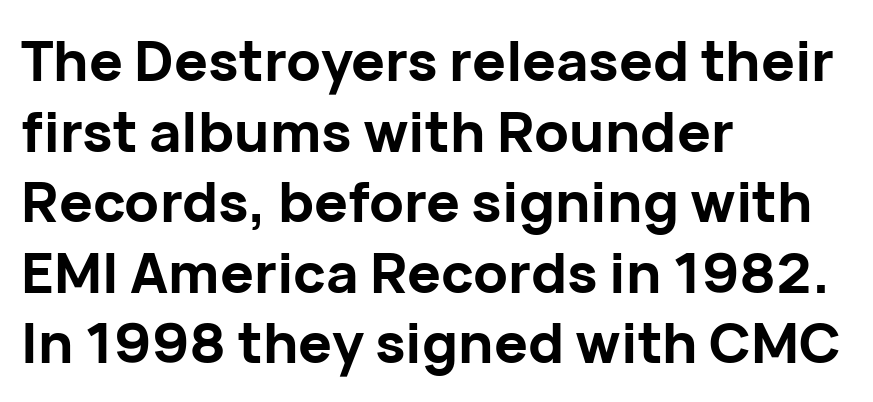
{"serif": "no", "italic": "no", "bold": "yes", "weight": "bold", "width": "normal", "stroke_contrast": "low", "x_height": "medium", "monospaced": "no", "underline": "no", "align": "left", "line_spacing": "normal", "line_spacing_ratio": 1.26, "letter_spacing": "normal", "letter_spacing_em": 0.0, "glyph_px": 56}
